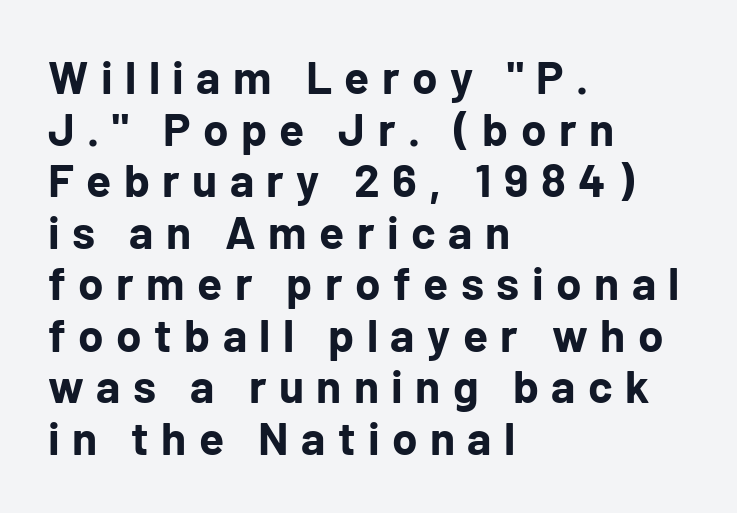
Q: Is the text bold? A: Yes.
Q: Is the text italic (slanted)? A: No, it is upright.
Q: Is the typeface a serif or a sans-serif typeface? A: Sans-serif.
Q: Is the text underlined? A: No.
Q: How is the paragraph aligned? A: Left-aligned.
Q: Is the spacing between letters normal or unusually wide? A: Unusually wide.
Q: Is the spacing between lines tight, normal or loose? A: Tight.
Q: Width (condensed, normal, or wide)? A: Normal.
Q: Stroke contrast? A: Low.
Q: x-height? A: Medium.
Q: Monospaced? A: No.
